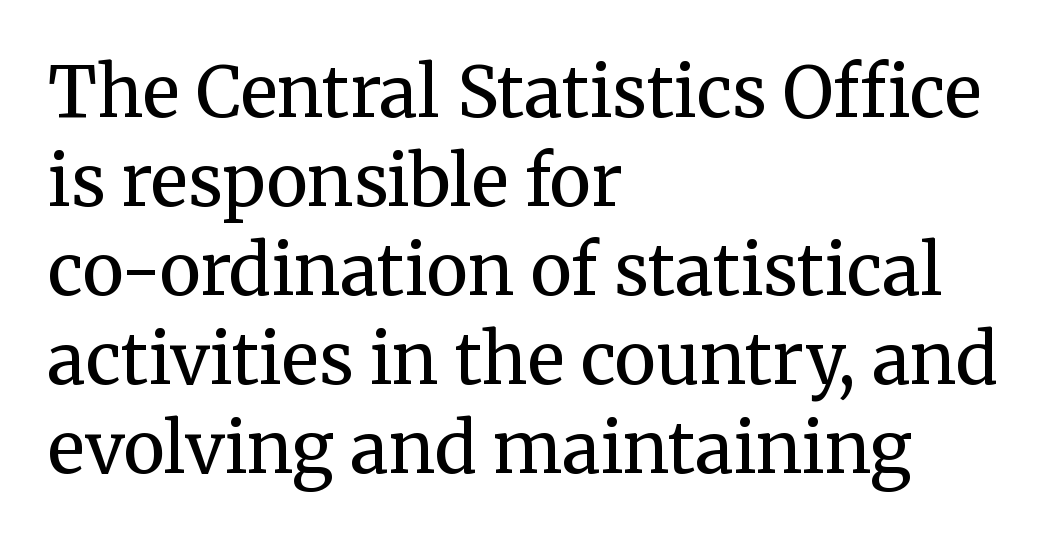
Counters stay open thanks to moderate or lighter strokes. The compositor pushed each line to the left boundary. This sample uses plain, unmodified letter spacing. This block has exactly the height ordinary leading produces. The string is rendered with underlining switched off. These lines are rendered in a variable-pitch font.
